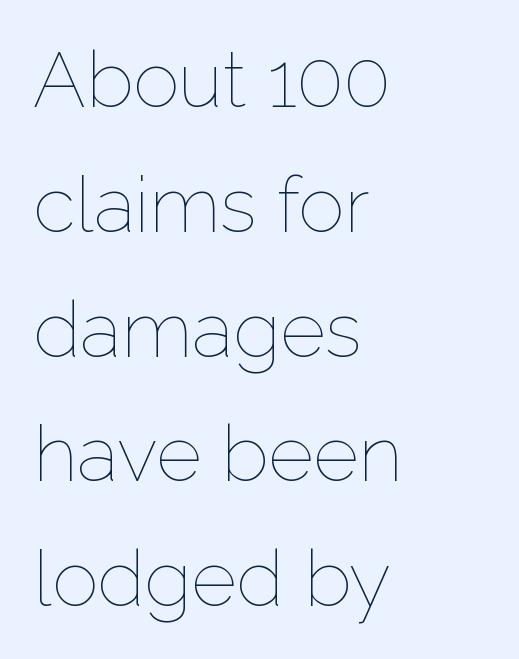
Q: Is the text bold? A: No.
Q: Is the text italic (slanted)? A: No, it is upright.
Q: Is the text underlined? A: No.
Q: How is the paragraph aligned? A: Left-aligned.
Q: Is the spacing between letters normal or unusually wide? A: Normal.
Q: Is the spacing between lines tight, normal or loose? A: Normal.
Q: Width (condensed, normal, or wide)? A: Normal.
Q: Stroke contrast? A: Low.
Q: x-height? A: Medium.
Q: Monospaced? A: No.
